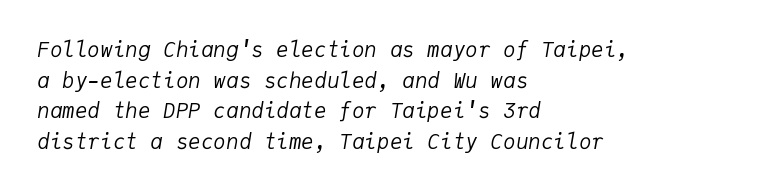
Words appear dense and cohesive because spacing is normal. These lines are set flush left with a ragged right edge. Rule under the text: the space is simply empty. You can tell it's italic because the verticals aren't actually vertical. Regarding leading, the lines here are spaced in the standard way. Caption: face not bold, strokes unweighted.
